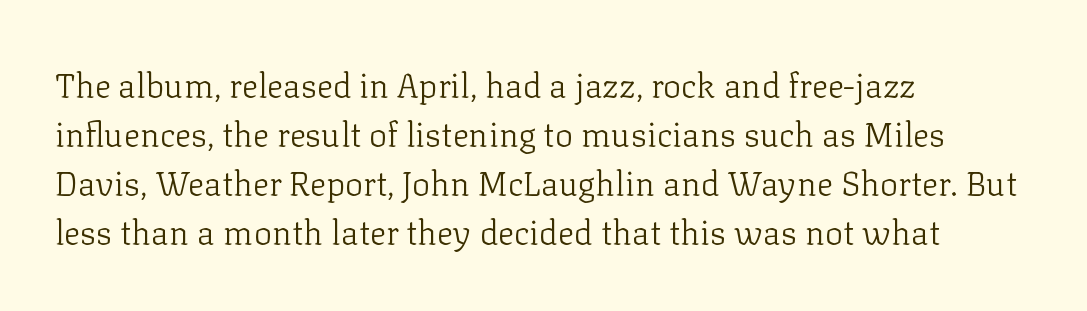
Q: Is the text bold? A: No.
Q: Is the text italic (slanted)? A: No, it is upright.
Q: Is the typeface a serif or a sans-serif typeface? A: Serif.
Q: Is the text underlined? A: No.
Q: How is the paragraph aligned? A: Left-aligned.
Q: Is the spacing between letters normal or unusually wide? A: Normal.
Q: Is the spacing between lines tight, normal or loose? A: Normal.
Q: Width (condensed, normal, or wide)? A: Normal.
Q: Stroke contrast? A: Low.
Q: x-height? A: Medium.
Q: Monospaced? A: No.
